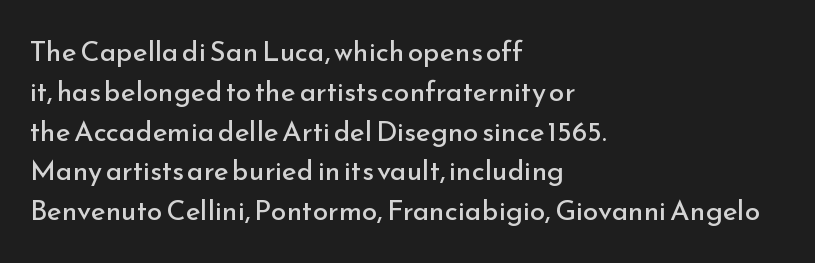
The image shows 28 px regular-weight sans-serif type, upright; set left-aligned, normal line spacing (1.42x), normal letter spacing, not underlined; low stroke contrast and a small x-height.
